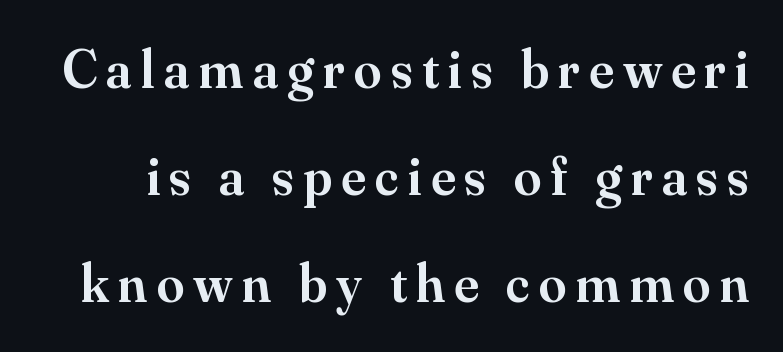
The image shows 55 px semibold serif type, upright; set loose line spacing (1.95x), not underlined; medium stroke contrast and a small x-height.
